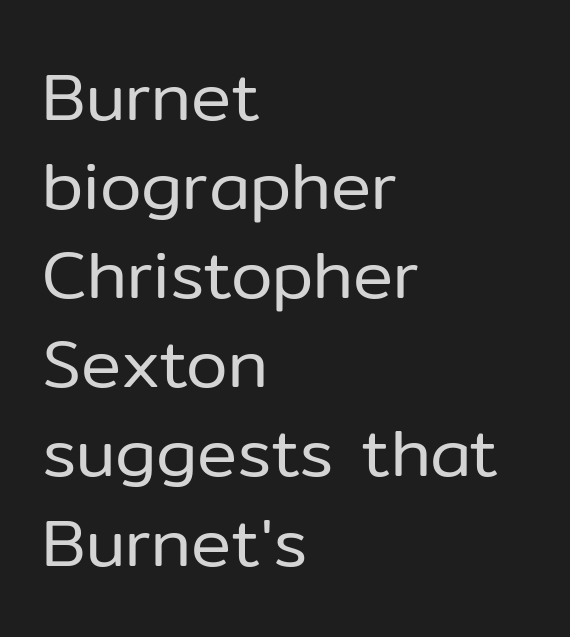
Q: Is the text bold? A: No.
Q: Is the text italic (slanted)? A: No, it is upright.
Q: Is the typeface a serif or a sans-serif typeface? A: Sans-serif.
Q: Is the text underlined? A: No.
Q: How is the paragraph aligned? A: Left-aligned.
Q: Is the spacing between letters normal or unusually wide? A: Normal.
Q: Is the spacing between lines tight, normal or loose? A: Normal.
Q: Width (condensed, normal, or wide)? A: Normal.
Q: Stroke contrast? A: Low.
Q: x-height? A: Medium.
Q: Monospaced? A: No.
